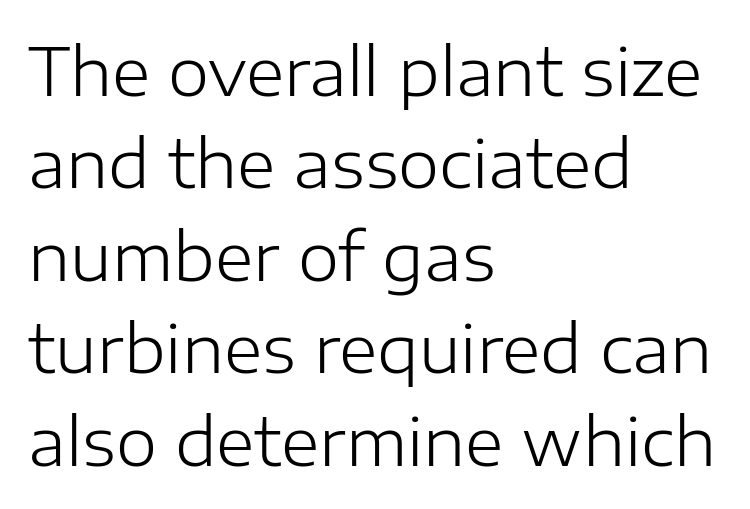
Regular leading. Visually the block forms a straight wall on the left and a jagged coastline on the right. Look at the bottom of the vertical strokes: they stop flat, with no serifs. The face used here is proportionally spaced, like ordinary book or web type. Ink coverage per letter is moderate at most.
